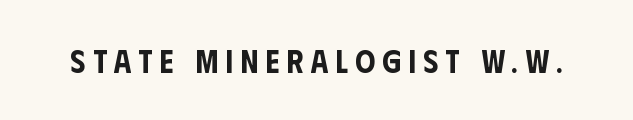
The passage shown is not underscored anywhere. Look at the tracking — it's clearly loosened, letters drifting apart. Here the designer chose a conventional face with non-uniform glyph widths. No italicization has been applied; the sample stays upright.
